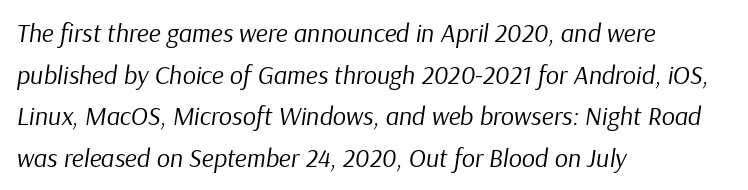
Slant detected: the letters are inclined. The designer left line spacing at the default. Default kerning and tracking; the words read as compact shapes. The setting favours the left margin, as ordinary paragraphs usually do.
